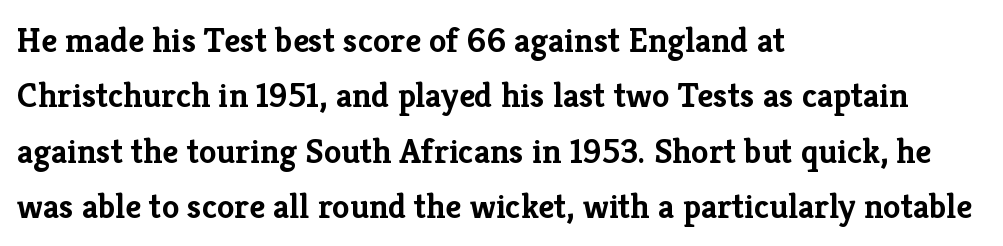
{"serif": "yes", "italic": "no", "bold": "yes", "weight": "semibold", "width": "normal", "stroke_contrast": "low", "x_height": "medium", "monospaced": "no", "underline": "no", "align": "left", "line_spacing": "normal", "line_spacing_ratio": 1.58, "letter_spacing": "normal", "letter_spacing_em": 0.0, "glyph_px": 35}
